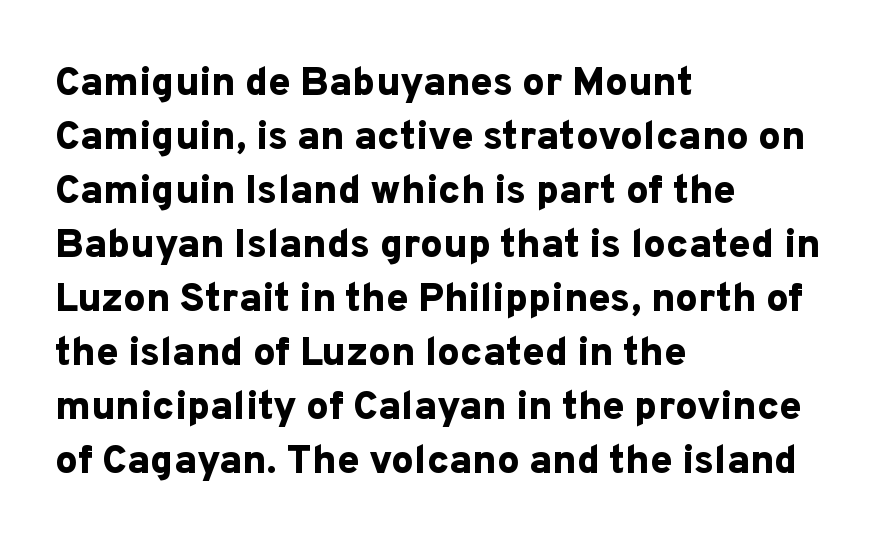
The image shows 40 px bold sans-serif type, upright; set left-aligned, normal line spacing (1.35x), normal letter spacing, not underlined; low stroke contrast and a medium x-height.
